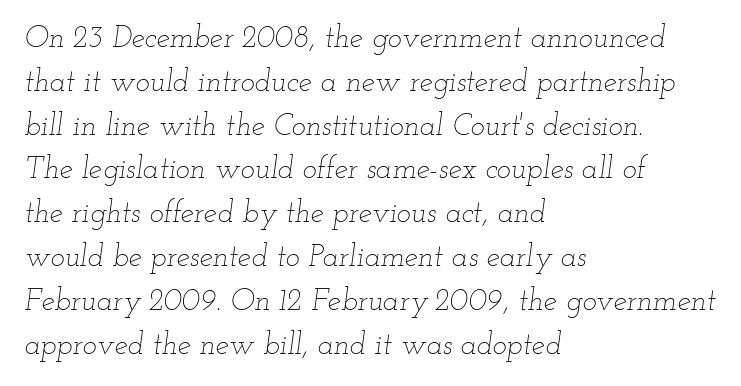
{"italic": "yes", "lean": "right", "slant_degrees": 12, "bold": "no", "weight": "thin", "width": "wide", "stroke_contrast": "low", "x_height": "small", "monospaced": "no", "underline": "no", "align": "left", "line_spacing": "normal", "line_spacing_ratio": 1.46, "letter_spacing": "normal", "letter_spacing_em": 0.0, "glyph_px": 30}
